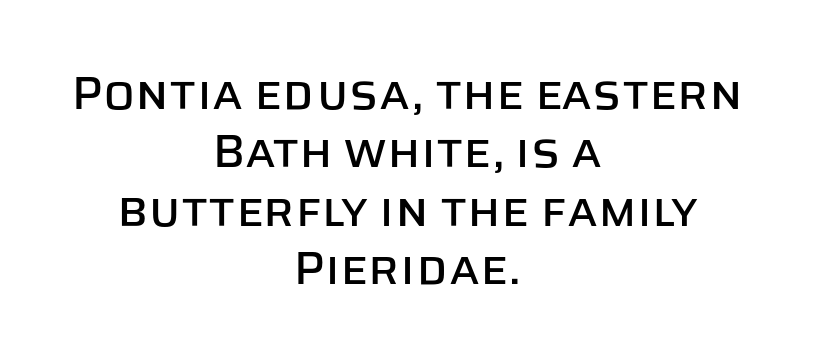
{"serif": "no", "italic": "no", "width": "normal", "stroke_contrast": "low", "x_height": "large", "monospaced": "no", "underline": "no", "align": "center", "line_spacing_ratio": 1.24, "letter_spacing": "normal", "letter_spacing_em": 0.0, "glyph_px": 47}
